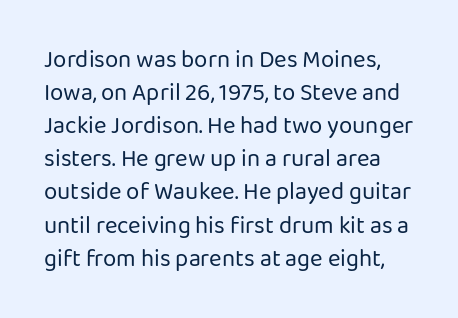
Observe the ordinary spacing: letters are neighbours, not strangers. The typeface has the unassuming heft of standard copy or less. The words here are not underlined. This is roman type, the default non-slanted kind. Notice how descenders clear the ascenders below comfortably — that's standard leading.
